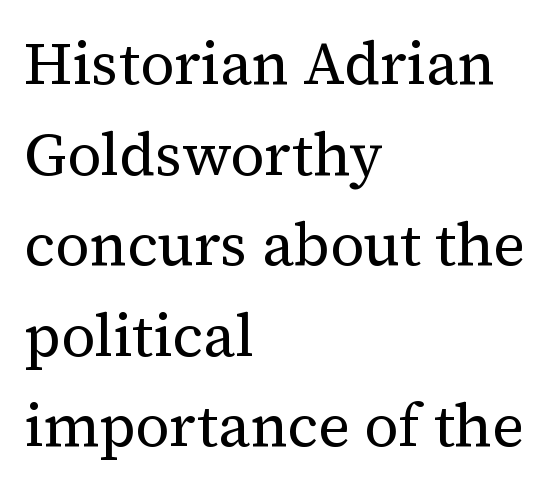
Q: Is the text bold? A: No.
Q: Is the text italic (slanted)? A: No, it is upright.
Q: Is the typeface a serif or a sans-serif typeface? A: Serif.
Q: Is the text underlined? A: No.
Q: How is the paragraph aligned? A: Left-aligned.
Q: Is the spacing between letters normal or unusually wide? A: Normal.
Q: Is the spacing between lines tight, normal or loose? A: Normal.
Q: Width (condensed, normal, or wide)? A: Normal.
Q: Stroke contrast? A: Medium.
Q: x-height? A: Medium.
Q: Monospaced? A: No.
